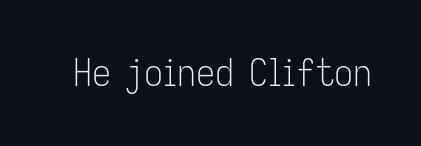
Q: Is the text bold? A: No.
Q: Is the text italic (slanted)? A: No, it is upright.
Q: Is the typeface a serif or a sans-serif typeface? A: Sans-serif.
Q: Is the text underlined? A: No.
Q: Is the spacing between letters normal or unusually wide? A: Normal.
Q: Width (condensed, normal, or wide)? A: Condensed.
Q: Stroke contrast? A: Low.
Q: x-height? A: Medium.
Q: Monospaced? A: No.
